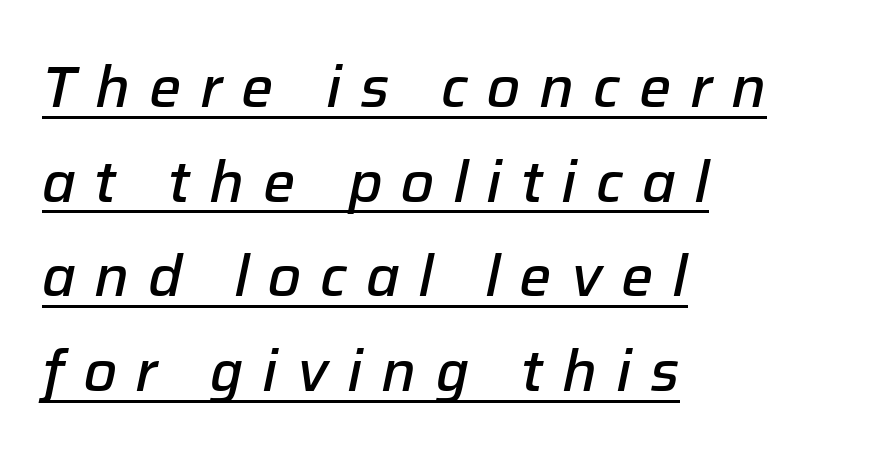
In terms of posture, this sample is oblique. Inter-character spacing is expanded well beyond the font's built-in metrics. Think of a printed novel: that variable character pitch is what you see here. Notice how the passage keeps a crisp vertical edge on the left only. Vertically, the passage feels balanced, rows spaced as you'd expect. Honestly, the underline is the first thing you notice here.
